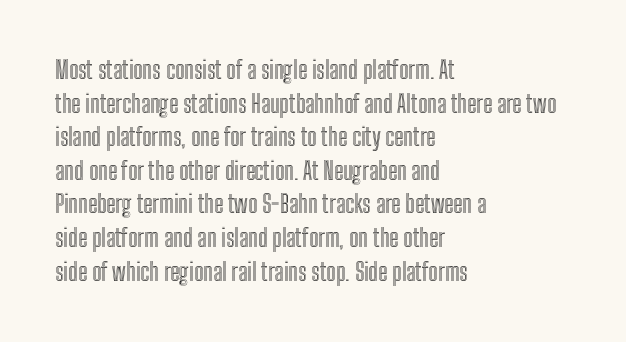
Q: Is the text italic (slanted)? A: No, it is upright.
Q: Is the text underlined? A: No.
Q: How is the paragraph aligned? A: Left-aligned.
Q: Is the spacing between letters normal or unusually wide? A: Normal.
Q: Is the spacing between lines tight, normal or loose? A: Normal.
